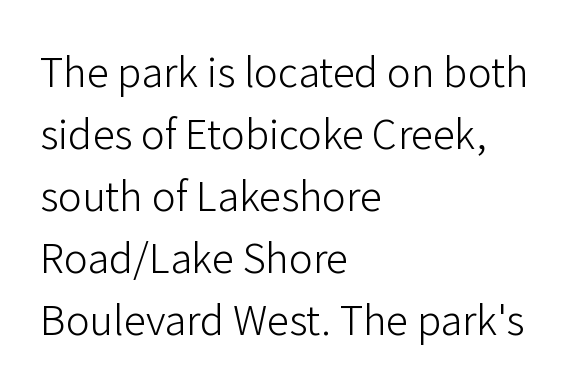
{"serif": "no", "italic": "no", "bold": "no", "weight": "light", "width": "normal", "stroke_contrast": "low", "x_height": "medium", "monospaced": "no", "underline": "no", "align": "left", "line_spacing": "normal", "line_spacing_ratio": 1.55, "letter_spacing": "normal", "letter_spacing_em": 0.0, "glyph_px": 40}
